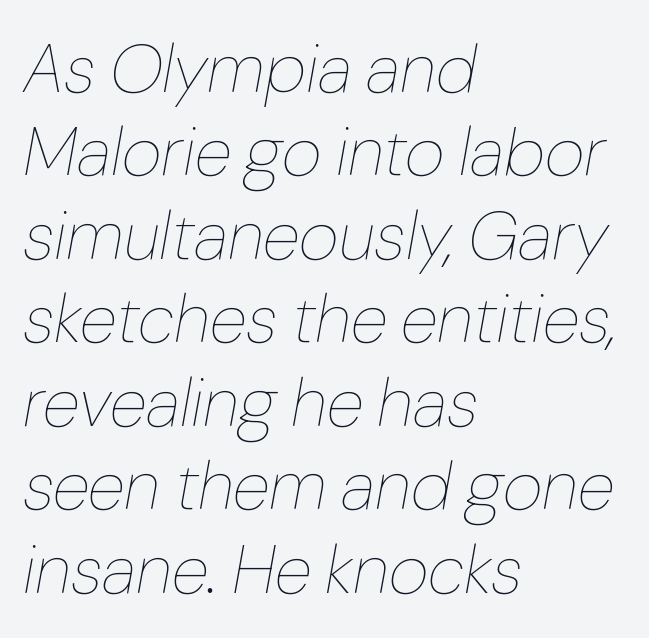
{"italic": "yes", "lean": "right", "slant_degrees": 10, "bold": "no", "weight": "thin", "width": "normal", "stroke_contrast": "low", "x_height": "medium", "monospaced": "no", "underline": "no", "align": "left", "line_spacing_ratio": 1.21, "letter_spacing": "normal", "letter_spacing_em": 0.0, "glyph_px": 69}
